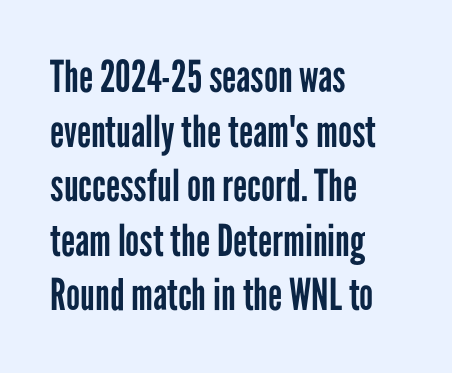
{"serif": "no", "italic": "no", "bold": "no", "weight": "regular", "width": "condensed", "stroke_contrast": "low", "x_height": "medium", "monospaced": "no", "underline": "no", "align": "left", "line_spacing_ratio": 1.24, "letter_spacing": "normal", "letter_spacing_em": 0.0, "glyph_px": 44}
